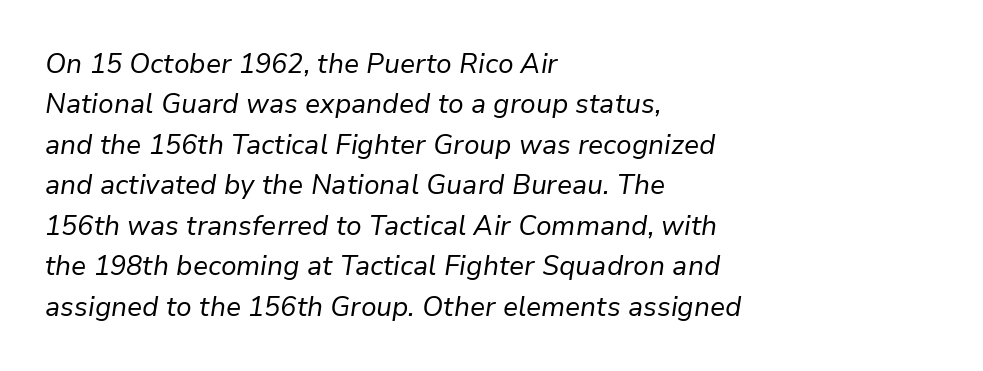
The image shows 27 px text type, italic (leaning right); set left-aligned, normal line spacing (1.5x), normal letter spacing, not underlined.
